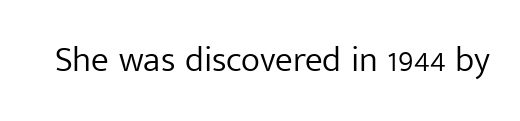
The image shows 36 px light sans-serif type, upright; set normal letter spacing, not underlined; low stroke contrast and a medium x-height.
